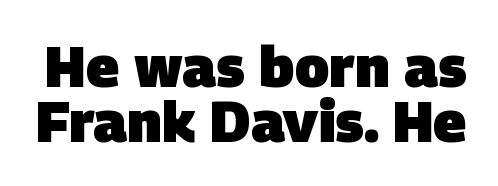
{"serif": "no", "bold": "yes", "weight": "heavy", "width": "normal", "stroke_contrast": "low", "x_height": "large", "monospaced": "no", "underline": "no", "line_spacing": "tight", "line_spacing_ratio": 0.96, "letter_spacing": "normal", "letter_spacing_em": 0.0, "glyph_px": 57}
